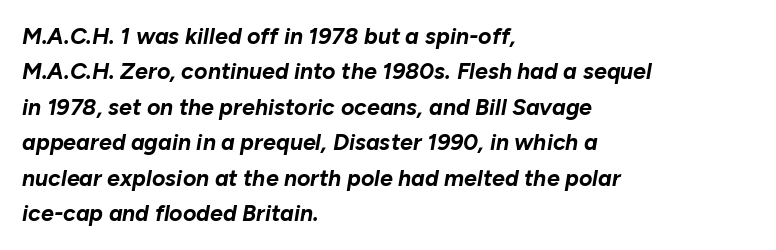
{"italic": "yes", "lean": "right", "slant_degrees": 10, "bold": "yes", "underline": "no", "align": "left", "line_spacing": "normal", "line_spacing_ratio": 1.54, "letter_spacing": "normal", "letter_spacing_em": 0.0, "glyph_px": 23}
